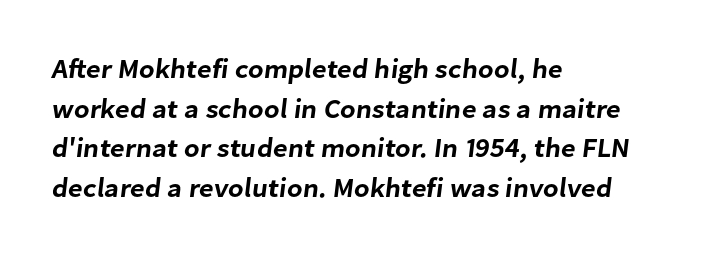
{"underline": "no", "align": "left", "line_spacing": "normal", "line_spacing_ratio": 1.47, "letter_spacing": "normal", "letter_spacing_em": 0.0, "glyph_px": 27}
